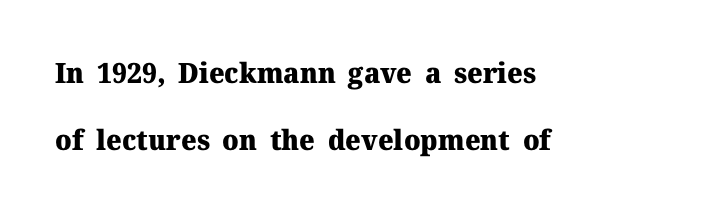
There is no visible air inserted between adjacent glyphs. Caption: bold face, heavy strokes. The setting favours the left margin, as ordinary paragraphs usually do. The specimen omits any rule beneath the text block's lines. The passage shown is typed in a proportional face where columns would drift.
